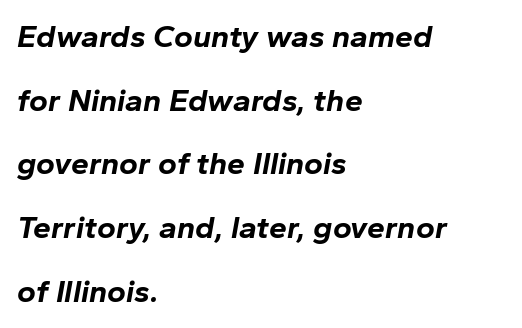
Plain, unruled lines of type. Yep, that's italic — everything's leaning. The passage shown is emphatically bold. The rendering keeps characters at their native spacing. Loosely led — the rows are spread out. Each letter keeps its own natural width here, so spacing adapts to shape.
